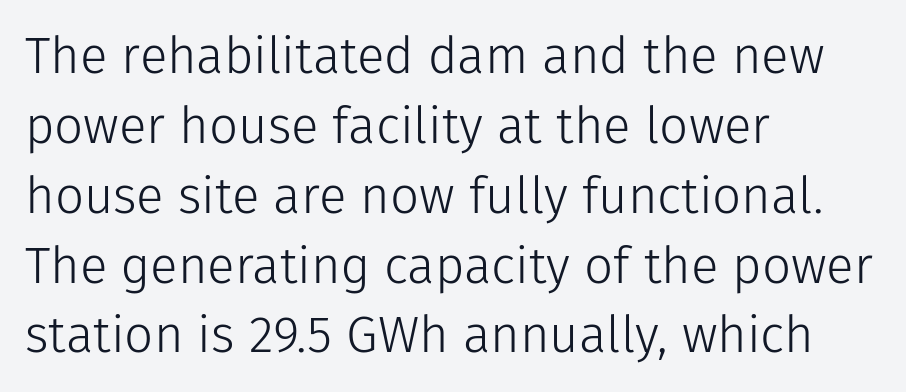
The image shows 51 px light sans-serif type, upright; set left-aligned, normal line spacing (1.37x), normal letter spacing, not underlined; low stroke contrast and a medium x-height.
